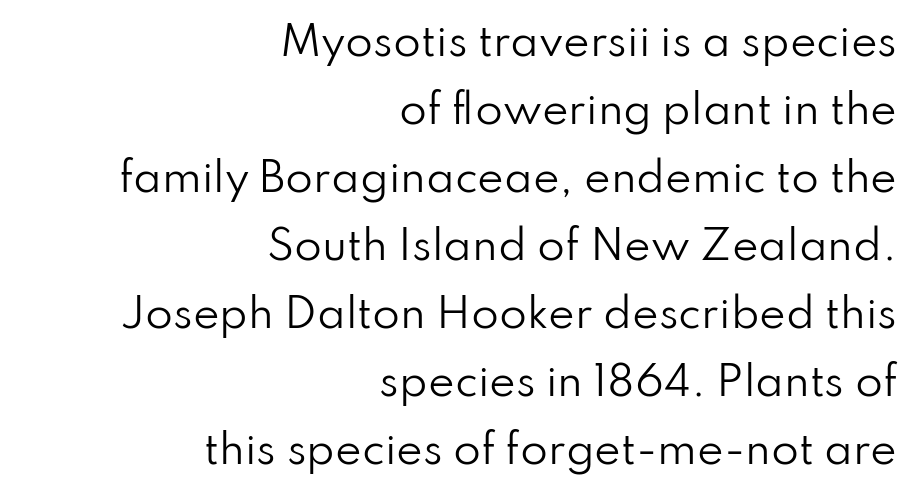
The image shows 40 px regular-weight sans-serif type, upright; set right-aligned, normal line spacing (1.7x), normal letter spacing, not underlined; low stroke contrast and a small x-height.
